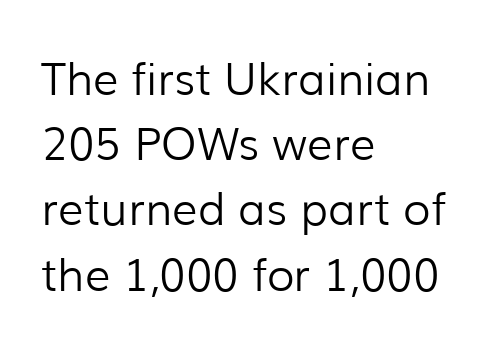
{"serif": "no", "italic": "no", "bold": "no", "weight": "light", "width": "normal", "stroke_contrast": "low", "x_height": "medium", "monospaced": "no", "underline": "no", "align": "left", "line_spacing": "normal", "line_spacing_ratio": 1.45, "letter_spacing": "normal", "letter_spacing_em": 0.0, "glyph_px": 45}
